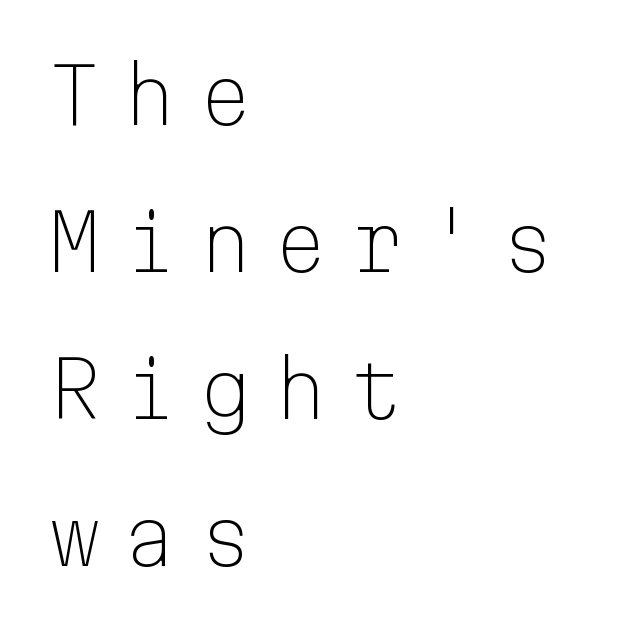
Q: Is the text bold? A: No.
Q: Is the text italic (slanted)? A: No, it is upright.
Q: Is the typeface a serif or a sans-serif typeface? A: Sans-serif.
Q: Is the text underlined? A: No.
Q: How is the paragraph aligned? A: Left-aligned.
Q: Is the spacing between letters normal or unusually wide? A: Unusually wide.
Q: Is the spacing between lines tight, normal or loose? A: Loose.
Q: Width (condensed, normal, or wide)? A: Normal.
Q: Stroke contrast? A: Low.
Q: x-height? A: Medium.
Q: Monospaced? A: Yes.
